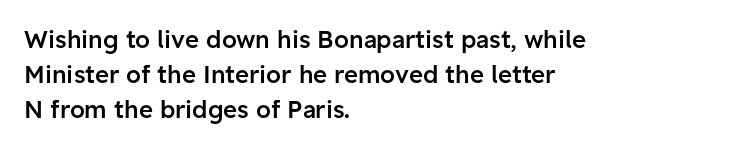
Notice how descenders clear the ascenders below comfortably — that's standard leading. It's the straight-up-and-down kind of type. Horizontally, the lines are justified to the leading edge only. Is the letter spacing exaggerated? No — it looks like the ordinary default. Semibold letterforms, between regular and bold.
